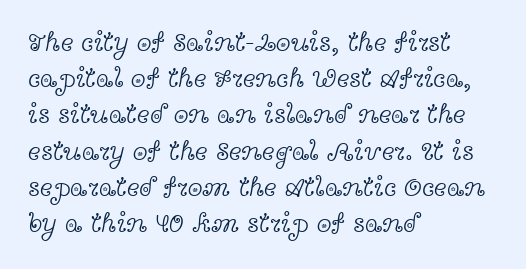
Q: Is the text bold? A: No.
Q: Is the text italic (slanted)? A: Yes.
Q: Is the text underlined? A: No.
Q: How is the paragraph aligned? A: Left-aligned.
Q: Is the spacing between letters normal or unusually wide? A: Normal.
Q: Is the spacing between lines tight, normal or loose? A: Normal.
